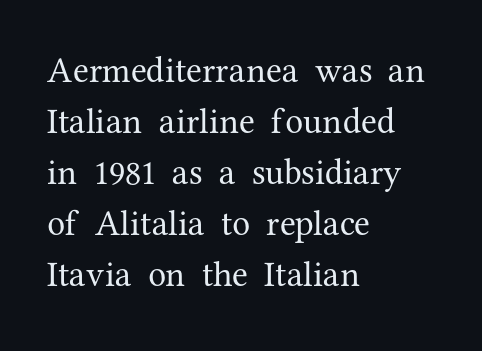
The type family on display is of the serif kind. There is no visible air inserted between adjacent glyphs. Note the varied advance widths — an 'i' is clearly narrower than an 'm'. Layout note: lines flush left. The foot of each line stays bare and open. Does the lettering tilt? It doesn't — this is upright.
